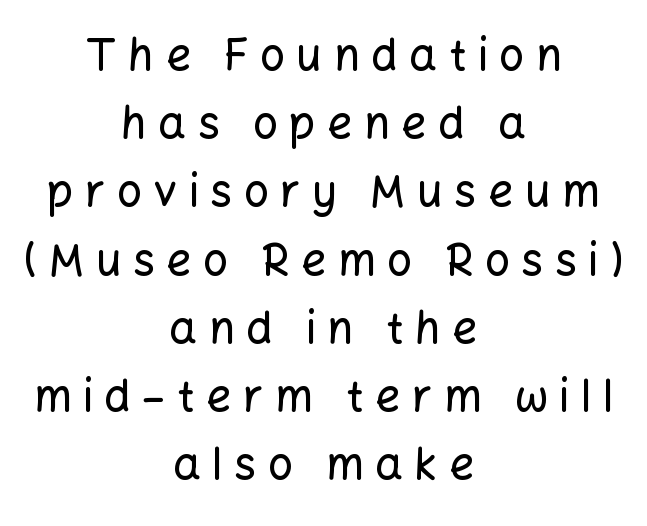
Q: Is the text italic (slanted)? A: No, it is upright.
Q: Is the typeface a serif or a sans-serif typeface? A: Sans-serif.
Q: Is the text underlined? A: No.
Q: How is the paragraph aligned? A: Centered.
Q: Is the spacing between letters normal or unusually wide? A: Unusually wide.
Q: Is the spacing between lines tight, normal or loose? A: Normal.
Q: Width (condensed, normal, or wide)? A: Normal.
Q: Stroke contrast? A: Low.
Q: x-height? A: Medium.
Q: Monospaced? A: No.
